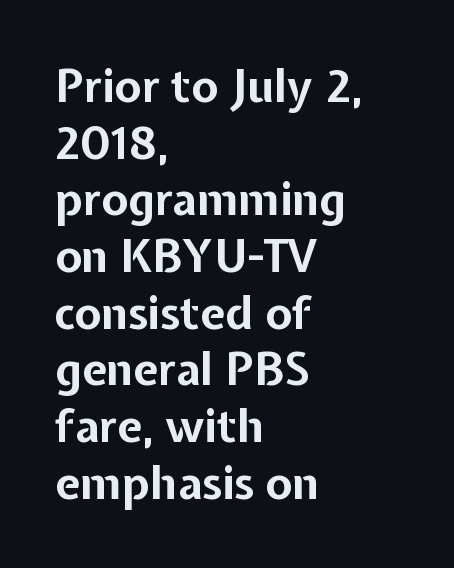
{"serif": "no", "italic": "no", "bold": "yes", "weight": "bold", "width": "normal", "stroke_contrast": "low", "x_height": "medium", "monospaced": "no", "underline": "no", "align": "left", "line_spacing": "normal", "line_spacing_ratio": 1.26, "letter_spacing": "normal", "letter_spacing_em": 0.0, "glyph_px": 45}
